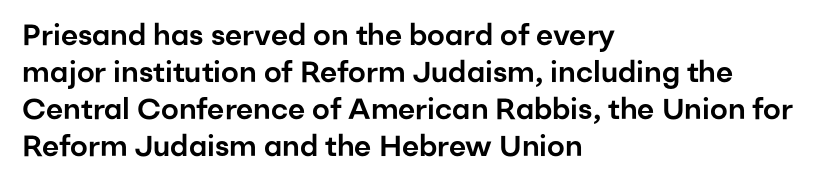
{"serif": "no", "italic": "no", "width": "normal", "stroke_contrast": "low", "x_height": "medium", "monospaced": "no", "underline": "no", "align": "left", "line_spacing": "normal", "line_spacing_ratio": 1.28, "letter_spacing": "normal", "letter_spacing_em": 0.0, "glyph_px": 29}
